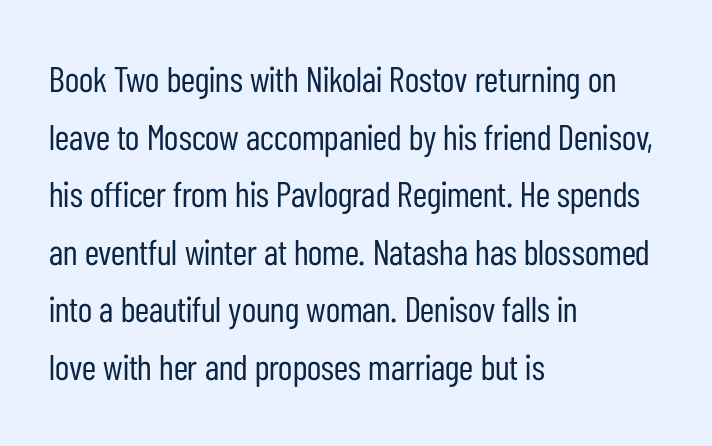
{"serif": "no", "italic": "no", "bold": "no", "weight": "regular", "width": "condensed", "stroke_contrast": "low", "x_height": "medium", "monospaced": "no", "underline": "no", "align": "left", "line_spacing": "normal", "line_spacing_ratio": 1.6, "letter_spacing": "normal", "letter_spacing_em": 0.0, "glyph_px": 36}
